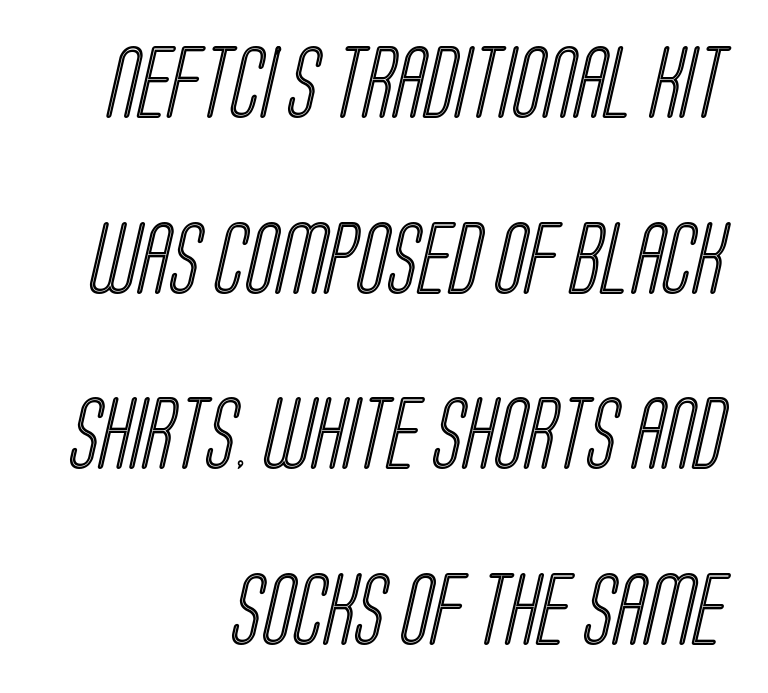
{"width": "condensed", "x_height": "large", "monospaced": "no", "underline": "no", "align": "right", "line_spacing": "loose", "line_spacing_ratio": 2.44, "letter_spacing": "normal", "letter_spacing_em": 0.0, "glyph_px": 72}
